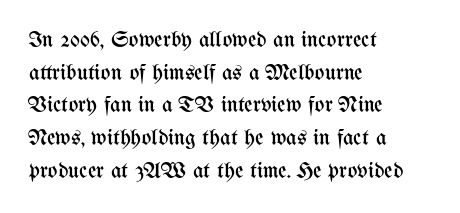
{"italic": "no", "bold": "no", "underline": "no", "align": "left", "line_spacing": "normal", "line_spacing_ratio": 1.42, "letter_spacing": "normal", "letter_spacing_em": 0.0, "glyph_px": 23}
